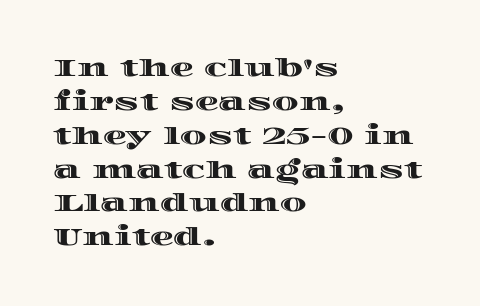
{"italic": "no", "underline": "no", "align": "left", "line_spacing": "normal", "line_spacing_ratio": 1.41, "letter_spacing": "normal", "letter_spacing_em": 0.0, "glyph_px": 24}
